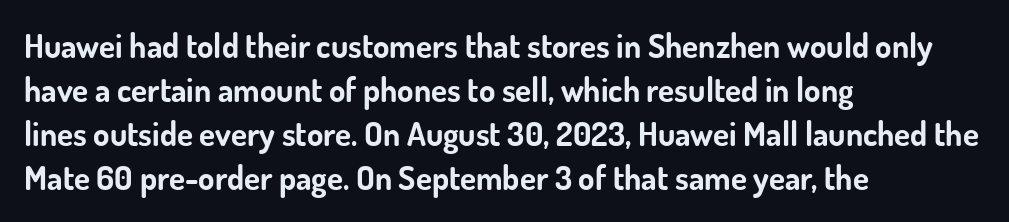
{"serif": "no", "italic": "no", "bold": "yes", "weight": "bold", "width": "normal", "stroke_contrast": "low", "x_height": "small", "monospaced": "no", "underline": "no", "align": "left", "line_spacing": "normal", "line_spacing_ratio": 1.33, "letter_spacing": "normal", "letter_spacing_em": 0.0, "glyph_px": 33}
